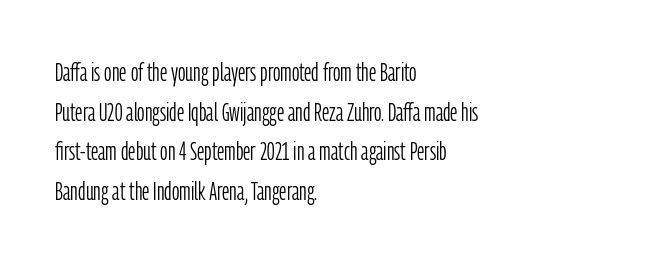
The image shows 26 px text type, upright; set left-aligned, normal line spacing (1.52x), normal letter spacing, not underlined.
